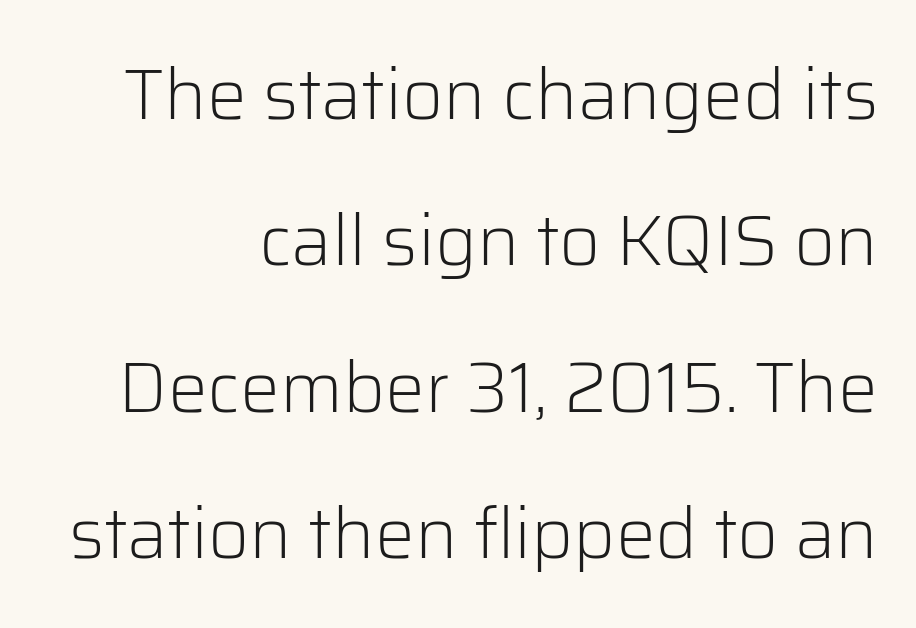
{"serif": "no", "italic": "no", "bold": "no", "weight": "light", "width": "normal", "stroke_contrast": "low", "x_height": "medium", "monospaced": "no", "underline": "no", "align": "right", "line_spacing": "loose", "line_spacing_ratio": 2.06, "letter_spacing": "normal", "letter_spacing_em": 0.0, "glyph_px": 71}
